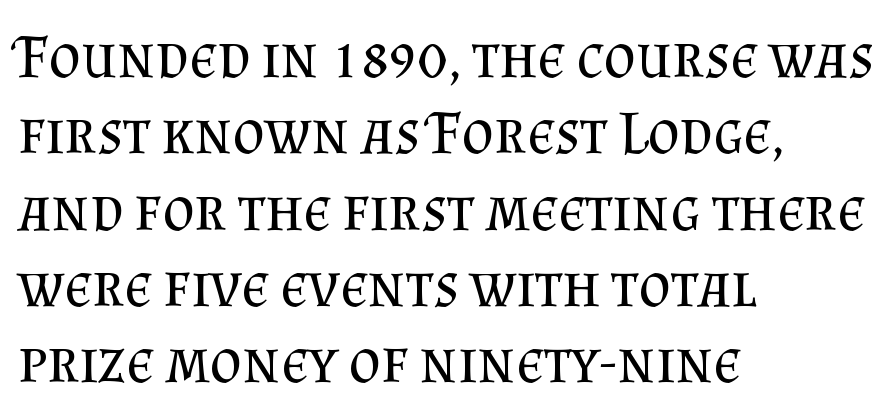
{"serif": "yes", "italic": "no", "bold": "no", "weight": "regular", "width": "normal", "stroke_contrast": "medium", "x_height": "small", "monospaced": "no", "underline": "no", "align": "left", "line_spacing_ratio": 1.23, "letter_spacing": "normal", "letter_spacing_em": 0.0, "glyph_px": 62}
